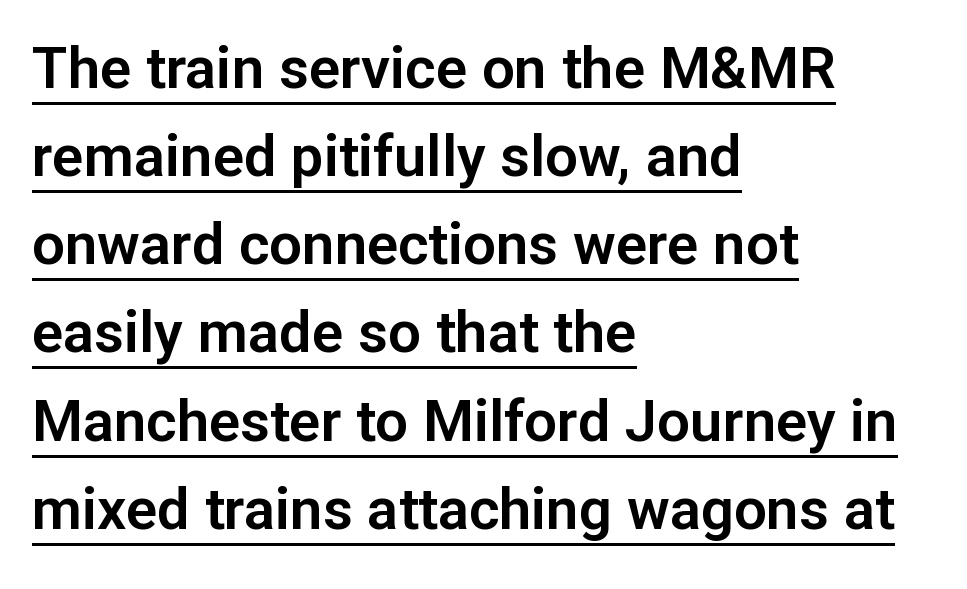
Q: Is the text italic (slanted)? A: No, it is upright.
Q: Is the typeface a serif or a sans-serif typeface? A: Sans-serif.
Q: Is the text underlined? A: Yes.
Q: How is the paragraph aligned? A: Left-aligned.
Q: Is the spacing between letters normal or unusually wide? A: Normal.
Q: Is the spacing between lines tight, normal or loose? A: Normal.
Q: Width (condensed, normal, or wide)? A: Normal.
Q: Stroke contrast? A: Low.
Q: x-height? A: Medium.
Q: Monospaced? A: No.
